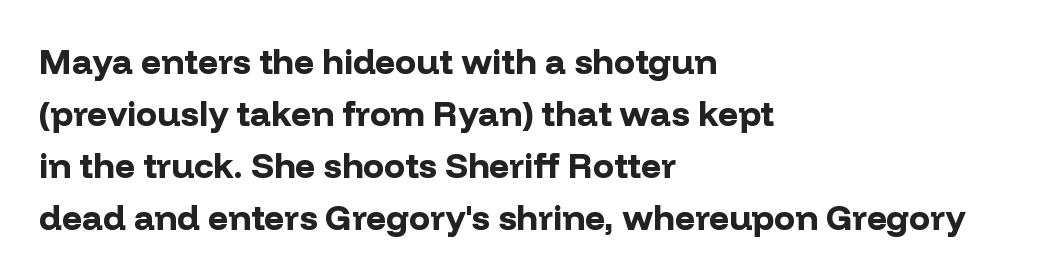
The text block is weighted toward the left margin, trailing off unevenly rightward. What's the leading like? Ordinary, nothing unusual. The letters sit at their default tracking, neither squeezed nor spread. Strong, thick strokes mark this as bold type.
